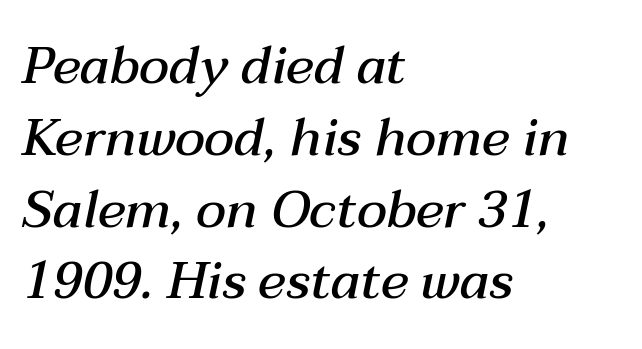
Q: Is the text bold? A: Semi-bold.
Q: Is the text italic (slanted)? A: Yes, it leans right by about 12 degrees.
Q: Is the text underlined? A: No.
Q: How is the paragraph aligned? A: Left-aligned.
Q: Is the spacing between letters normal or unusually wide? A: Normal.
Q: Is the spacing between lines tight, normal or loose? A: Normal.
Q: Width (condensed, normal, or wide)? A: Normal.
Q: Stroke contrast? A: Medium.
Q: x-height? A: Medium.
Q: Monospaced? A: No.
